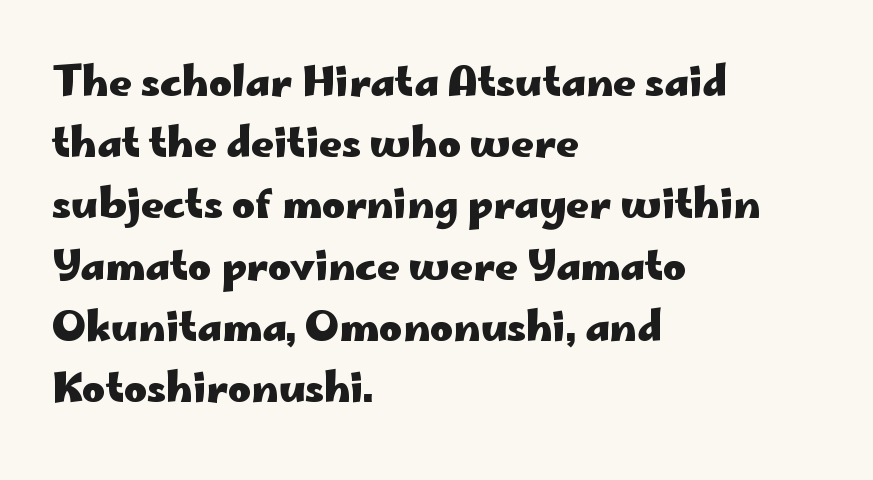
{"serif": "no", "italic": "no", "bold": "yes", "weight": "heavy", "width": "wide", "stroke_contrast": "low", "x_height": "small", "monospaced": "no", "underline": "no", "align": "left", "line_spacing": "normal", "line_spacing_ratio": 1.53, "letter_spacing": "normal", "letter_spacing_em": 0.0, "glyph_px": 40}
